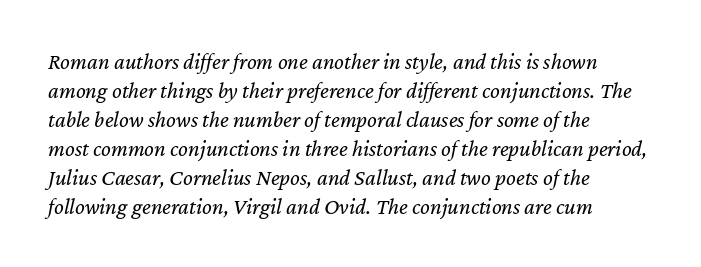
Standard letterfit; no display-style spreading of the glyphs. There's an unmistakable incline to the writing here. Left-aligned paragraph, ragged on the right. This is not heavy type; no bold has been used. Interline gaps are of average width in this sample. The foot of each line stays bare and open.
